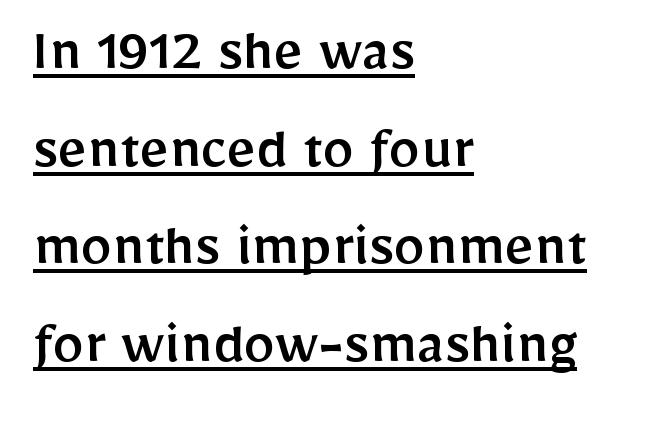
Q: Is the text italic (slanted)? A: No, it is upright.
Q: Is the typeface a serif or a sans-serif typeface? A: Sans-serif.
Q: Is the text underlined? A: Yes.
Q: How is the paragraph aligned? A: Left-aligned.
Q: Is the spacing between letters normal or unusually wide? A: Normal.
Q: Is the spacing between lines tight, normal or loose? A: Normal.
Q: Width (condensed, normal, or wide)? A: Normal.
Q: Stroke contrast? A: Low.
Q: x-height? A: Medium.
Q: Monospaced? A: No.
